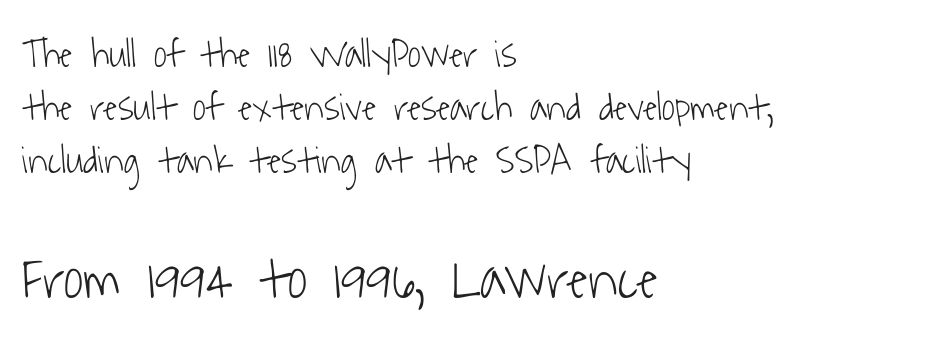
The image shows 60 px light, condensed sans-serif type; set left-aligned, normal line spacing (1.33x), normal letter spacing, not underlined; the second (bottom) block is 1.5x larger; low stroke contrast and a medium x-height.
